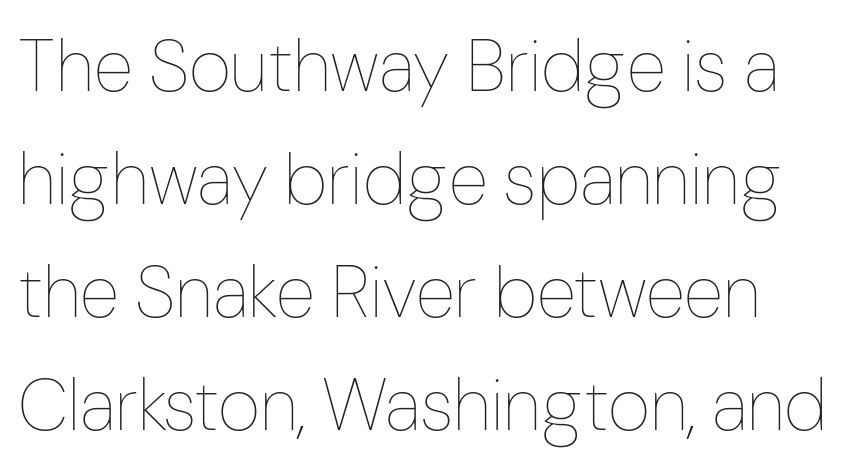
{"italic": "no", "bold": "no", "weight": "thin", "width": "condensed", "stroke_contrast": "low", "x_height": "medium", "monospaced": "no", "underline": "no", "line_spacing": "normal", "line_spacing_ratio": 1.55, "letter_spacing": "normal", "letter_spacing_em": 0.0, "glyph_px": 73}
